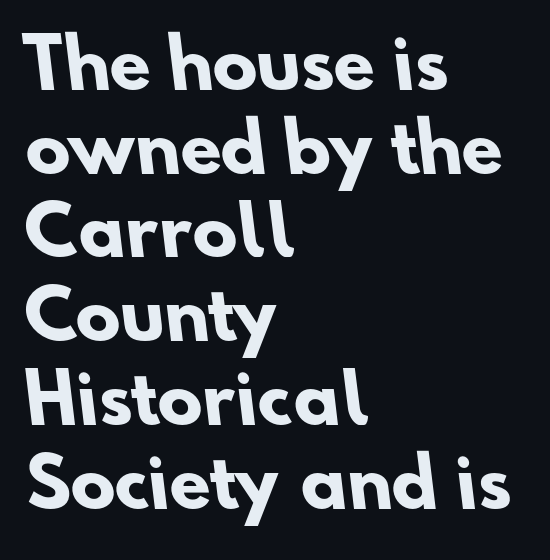
Q: Is the text bold? A: Yes.
Q: Is the typeface a serif or a sans-serif typeface? A: Sans-serif.
Q: Is the text underlined? A: No.
Q: How is the paragraph aligned? A: Left-aligned.
Q: Is the spacing between letters normal or unusually wide? A: Normal.
Q: Is the spacing between lines tight, normal or loose? A: Normal.
Q: Width (condensed, normal, or wide)? A: Normal.
Q: Stroke contrast? A: Low.
Q: x-height? A: Small.
Q: Monospaced? A: No.
